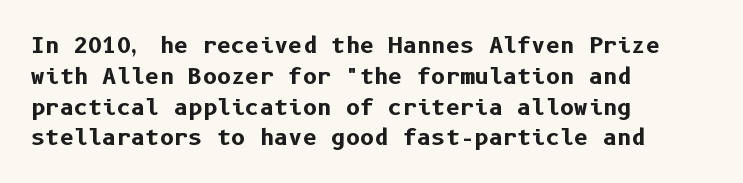
{"italic": "no", "bold": "yes", "underline": "no", "align": "left", "line_spacing": "normal", "line_spacing_ratio": 1.4, "letter_spacing": "normal", "letter_spacing_em": 0.0, "glyph_px": 22}
